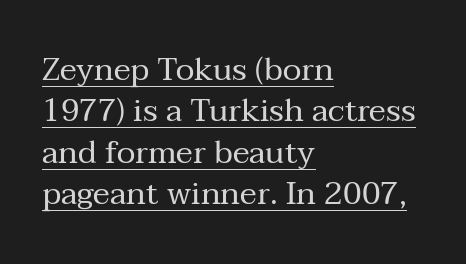
Q: Is the text bold? A: No.
Q: Is the text italic (slanted)? A: No, it is upright.
Q: Is the typeface a serif or a sans-serif typeface? A: Serif.
Q: Is the text underlined? A: Yes.
Q: How is the paragraph aligned? A: Left-aligned.
Q: Is the spacing between letters normal or unusually wide? A: Normal.
Q: Is the spacing between lines tight, normal or loose? A: Normal.
Q: Width (condensed, normal, or wide)? A: Normal.
Q: Stroke contrast? A: Medium.
Q: x-height? A: Medium.
Q: Monospaced? A: No.
